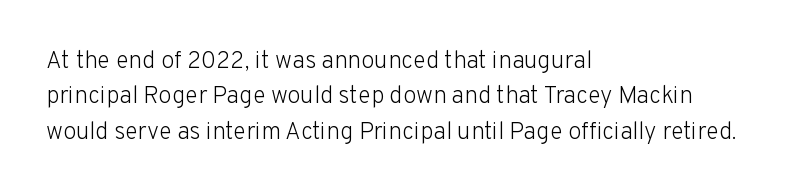
Q: Is the text bold? A: No.
Q: Is the text italic (slanted)? A: No, it is upright.
Q: Is the text underlined? A: No.
Q: How is the paragraph aligned? A: Left-aligned.
Q: Is the spacing between letters normal or unusually wide? A: Normal.
Q: Is the spacing between lines tight, normal or loose? A: Normal.
